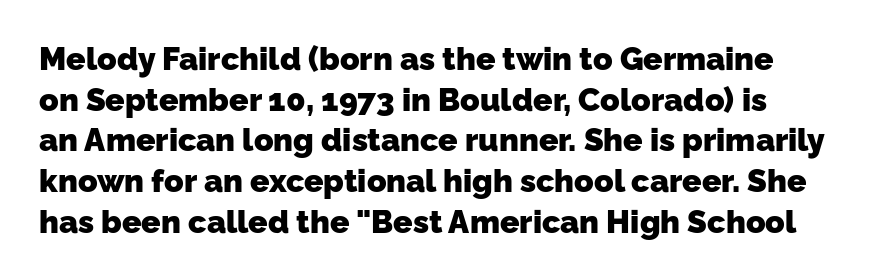
Q: Is the text bold? A: Yes.
Q: Is the typeface a serif or a sans-serif typeface? A: Sans-serif.
Q: Is the text underlined? A: No.
Q: Is the spacing between letters normal or unusually wide? A: Normal.
Q: Is the spacing between lines tight, normal or loose? A: Normal.
Q: Width (condensed, normal, or wide)? A: Normal.
Q: Stroke contrast? A: Low.
Q: x-height? A: Medium.
Q: Monospaced? A: No.
